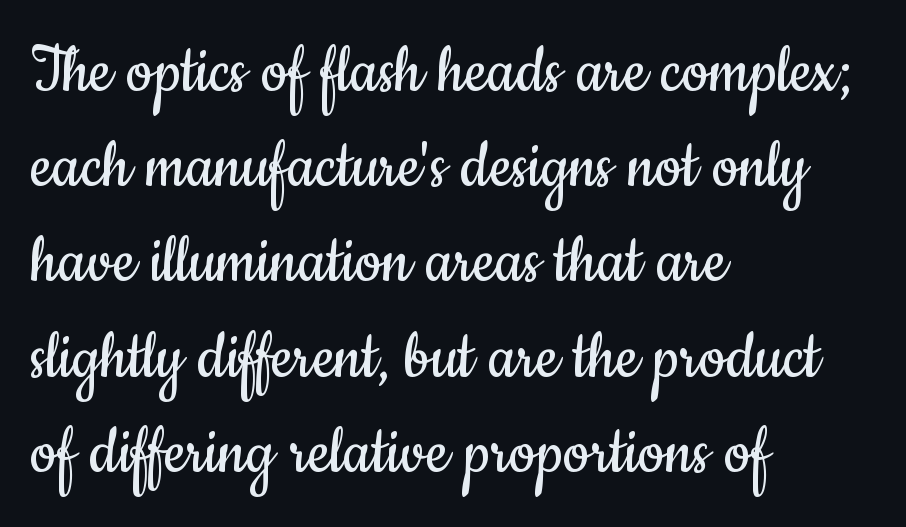
Q: Is the text bold? A: No.
Q: Is the text italic (slanted)? A: Yes.
Q: Is the typeface a serif or a sans-serif typeface? A: Sans-serif.
Q: Is the text underlined? A: No.
Q: How is the paragraph aligned? A: Left-aligned.
Q: Is the spacing between letters normal or unusually wide? A: Normal.
Q: Is the spacing between lines tight, normal or loose? A: Normal.
Q: Width (condensed, normal, or wide)? A: Condensed.
Q: Stroke contrast? A: Low.
Q: x-height? A: Small.
Q: Monospaced? A: No.
